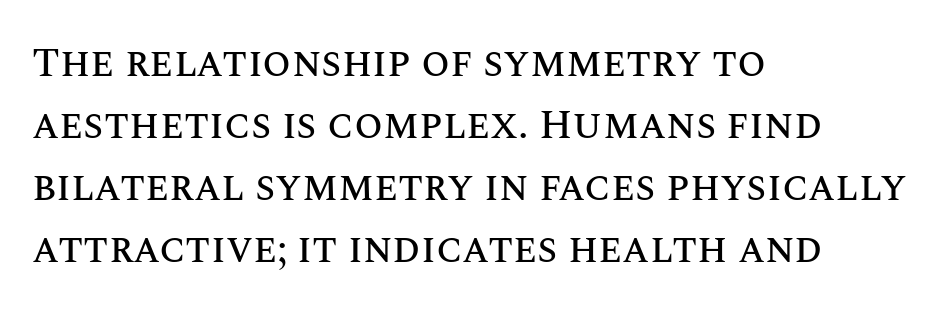
Short note: letters normally spaced. Varying glyph widths throughout — classic text-font behaviour. Honestly, the row spacing looks completely unremarkable. The specimen omits any rule beneath the text block's lines. The lines are quadded left. The font's upright variant was chosen for this text.
